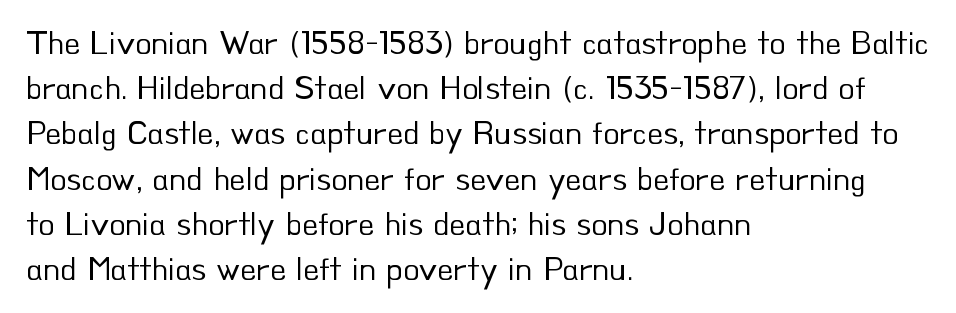
{"serif": "no", "italic": "no", "bold": "no", "weight": "regular", "width": "normal", "stroke_contrast": "low", "x_height": "small", "monospaced": "no", "underline": "no", "align": "left", "line_spacing": "normal", "line_spacing_ratio": 1.37, "letter_spacing": "normal", "letter_spacing_em": 0.0, "glyph_px": 33}
